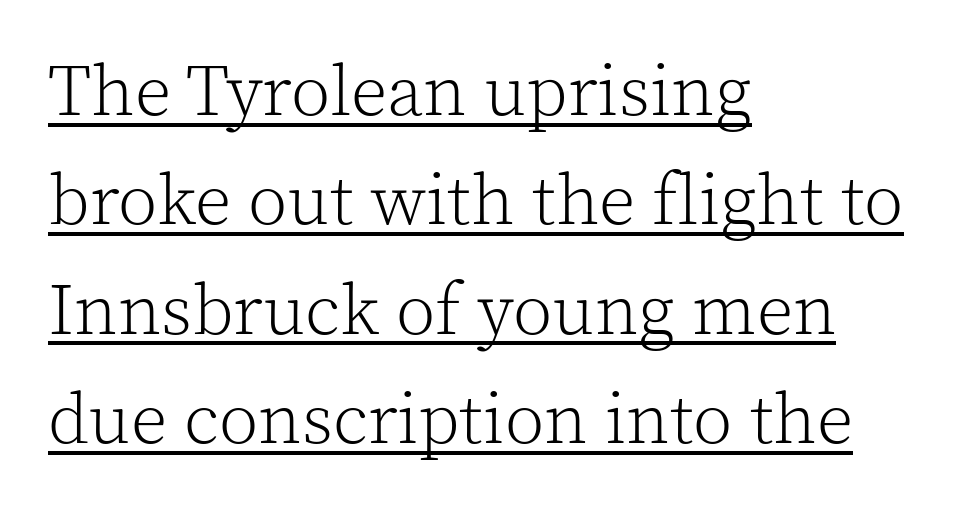
Q: Is the text bold? A: No.
Q: Is the text italic (slanted)? A: No, it is upright.
Q: Is the typeface a serif or a sans-serif typeface? A: Serif.
Q: Is the text underlined? A: Yes.
Q: How is the paragraph aligned? A: Left-aligned.
Q: Is the spacing between letters normal or unusually wide? A: Normal.
Q: Is the spacing between lines tight, normal or loose? A: Normal.
Q: Width (condensed, normal, or wide)? A: Normal.
Q: x-height? A: Medium.
Q: Monospaced? A: No.
